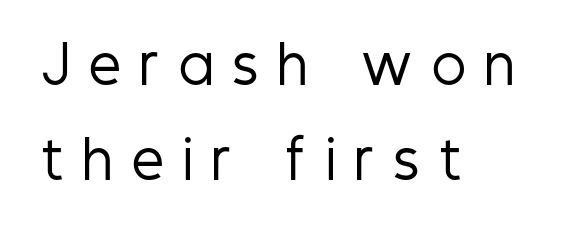
Q: Is the text bold? A: No.
Q: Is the text italic (slanted)? A: No, it is upright.
Q: Is the typeface a serif or a sans-serif typeface? A: Sans-serif.
Q: Is the text underlined? A: No.
Q: How is the paragraph aligned? A: Left-aligned.
Q: Is the spacing between letters normal or unusually wide? A: Unusually wide.
Q: Width (condensed, normal, or wide)? A: Condensed.
Q: Stroke contrast? A: Low.
Q: x-height? A: Medium.
Q: Monospaced? A: No.
